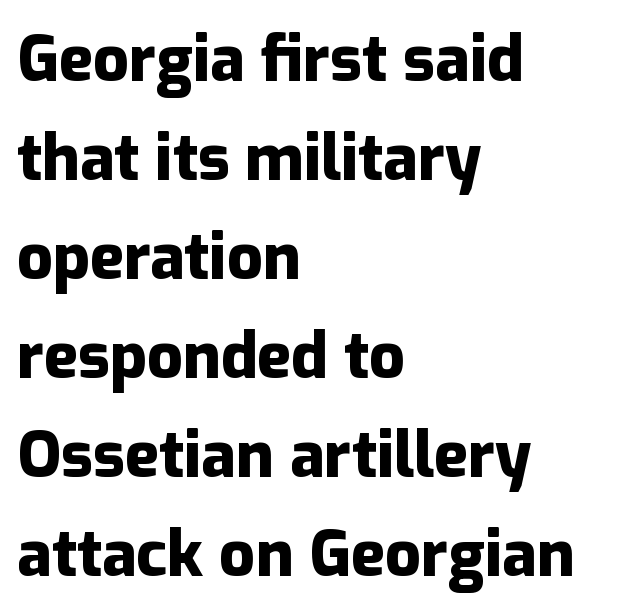
{"serif": "no", "italic": "no", "bold": "yes", "weight": "heavy", "width": "normal", "stroke_contrast": "low", "x_height": "medium", "monospaced": "no", "underline": "no", "align": "left", "line_spacing": "normal", "line_spacing_ratio": 1.57, "letter_spacing": "normal", "letter_spacing_em": 0.0, "glyph_px": 63}
